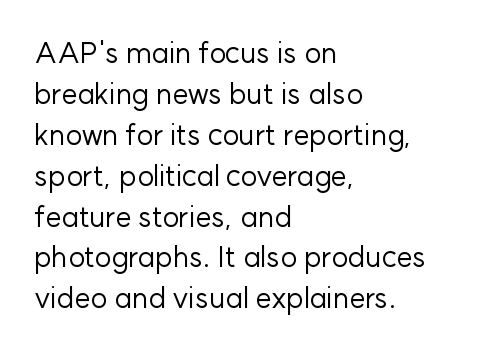
{"serif": "no", "italic": "no", "bold": "no", "weight": "regular", "width": "normal", "stroke_contrast": "low", "x_height": "medium", "monospaced": "no", "underline": "no", "align": "left", "line_spacing": "normal", "line_spacing_ratio": 1.41, "letter_spacing": "normal", "letter_spacing_em": 0.0, "glyph_px": 29}
